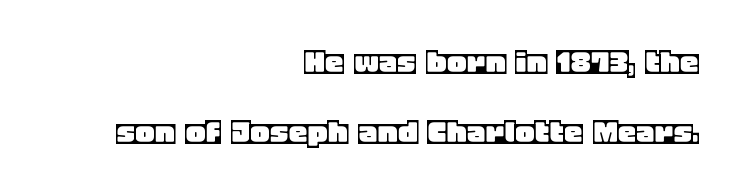
The passage shown is typed in a proportional face where columns would drift. Has an underline been added? It has not. Do the letters lean? They stand straight. The text block is weighted toward the right margin, trailing off unevenly leftward.
